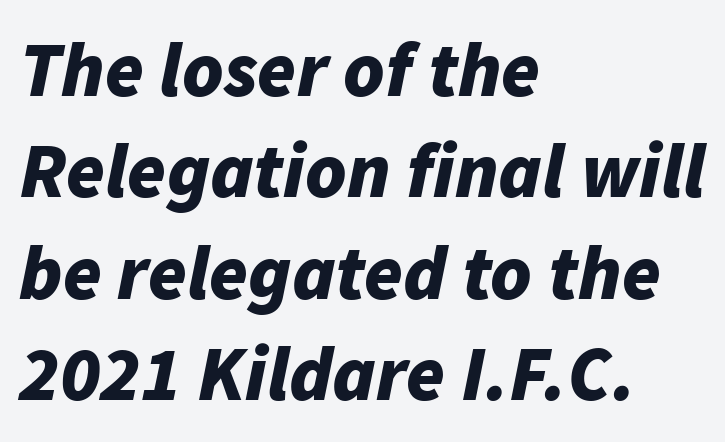
{"italic": "yes", "lean": "right", "slant_degrees": 11, "bold": "yes", "weight": "bold", "width": "normal", "stroke_contrast": "low", "x_height": "medium", "monospaced": "no", "underline": "no", "align": "left", "line_spacing": "normal", "line_spacing_ratio": 1.3, "letter_spacing": "normal", "letter_spacing_em": 0.0, "glyph_px": 78}
